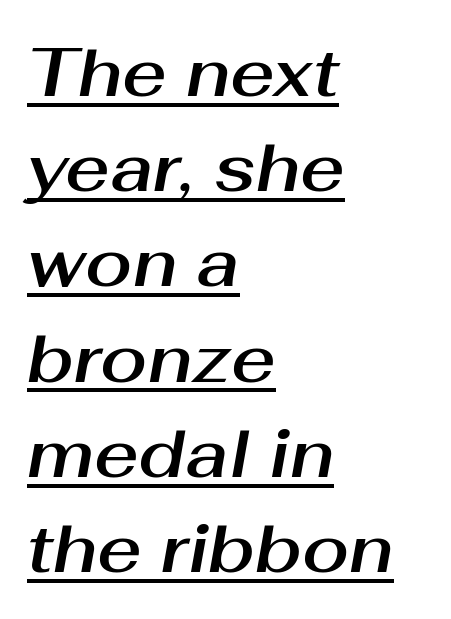
Q: Is the text italic (slanted)? A: Yes, it leans right by about 10 degrees.
Q: Is the text underlined? A: Yes.
Q: How is the paragraph aligned? A: Left-aligned.
Q: Is the spacing between letters normal or unusually wide? A: Normal.
Q: Is the spacing between lines tight, normal or loose? A: Normal.
Q: Width (condensed, normal, or wide)? A: Normal.
Q: Stroke contrast? A: Medium.
Q: x-height? A: Medium.
Q: Monospaced? A: No.
